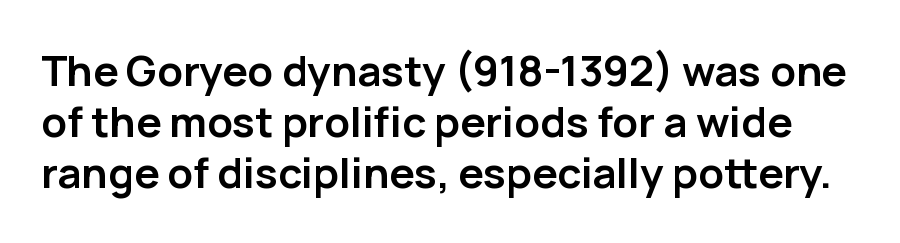
{"serif": "no", "italic": "no", "bold": "yes", "weight": "semibold", "width": "normal", "stroke_contrast": "low", "x_height": "medium", "monospaced": "no", "underline": "no", "line_spacing_ratio": 1.22, "letter_spacing": "normal", "letter_spacing_em": 0.0, "glyph_px": 42}
